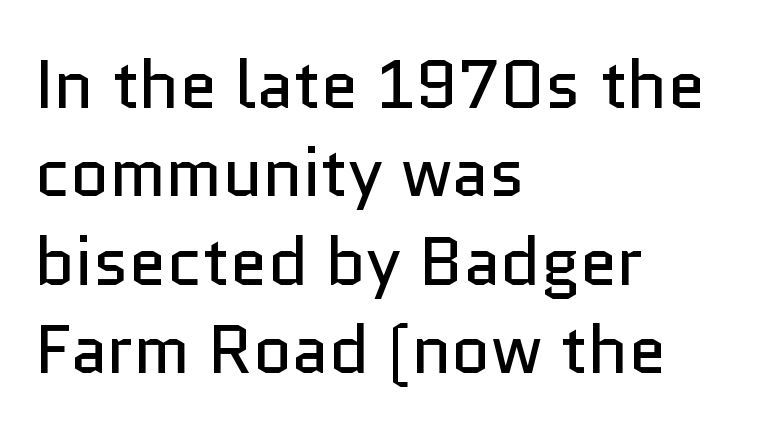
The image shows 68 px regular-weight sans-serif type, upright; set left-aligned, normal line spacing (1.3x), normal letter spacing, not underlined; low stroke contrast and a medium x-height.
